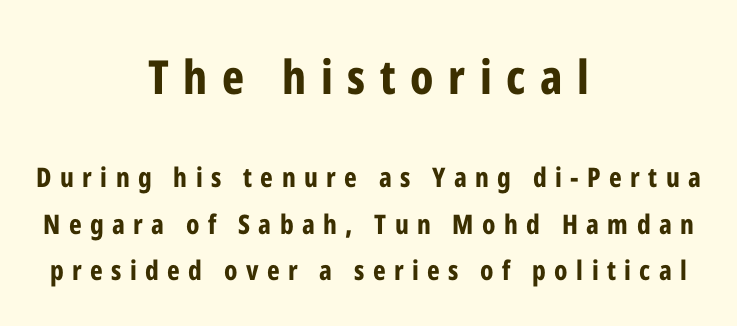
{"serif": "no", "italic": "no", "bold": "yes", "weight": "bold", "width": "condensed", "stroke_contrast": "low", "x_height": "medium", "monospaced": "no", "underline": "no", "align": "center", "line_spacing_ratio": 1.72, "letter_spacing": "wide", "letter_spacing_em": 0.31, "larger_block": "first", "size_ratio": 1.74, "glyph_px": 47}
